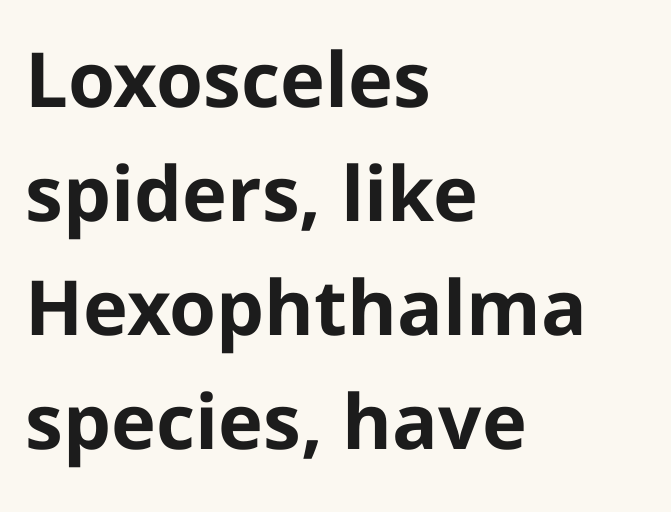
Q: Is the text bold? A: Yes.
Q: Is the text italic (slanted)? A: No, it is upright.
Q: Is the typeface a serif or a sans-serif typeface? A: Sans-serif.
Q: Is the text underlined? A: No.
Q: How is the paragraph aligned? A: Left-aligned.
Q: Is the spacing between letters normal or unusually wide? A: Normal.
Q: Is the spacing between lines tight, normal or loose? A: Normal.
Q: Width (condensed, normal, or wide)? A: Normal.
Q: Stroke contrast? A: Low.
Q: x-height? A: Medium.
Q: Monospaced? A: No.
